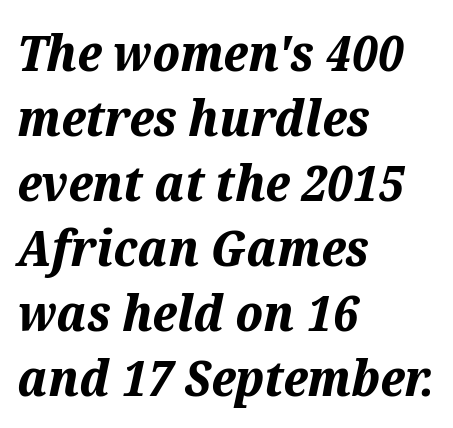
On the weight axis this lands at bold, roughly 700. An italicized treatment has been applied to the whole sample. A typesetter would call this proportional, since set widths differ per character. The passage is arranged the way most books set body copy — flush left. The foot of each line stays bare and open.
